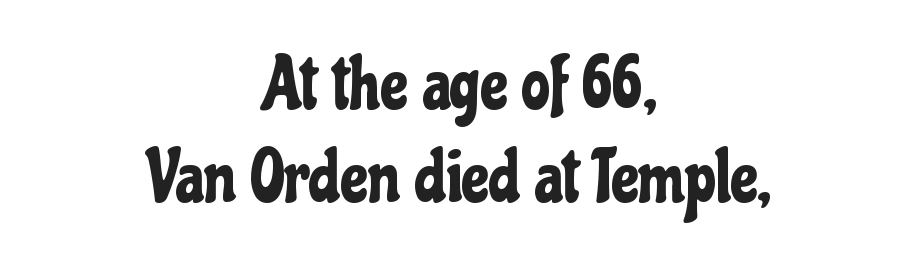
{"serif": "no", "italic": "no", "width": "condensed", "stroke_contrast": "low", "x_height": "medium", "monospaced": "no", "underline": "no", "align": "center", "line_spacing": "normal", "line_spacing_ratio": 1.27, "letter_spacing": "normal", "letter_spacing_em": 0.0, "glyph_px": 73}
